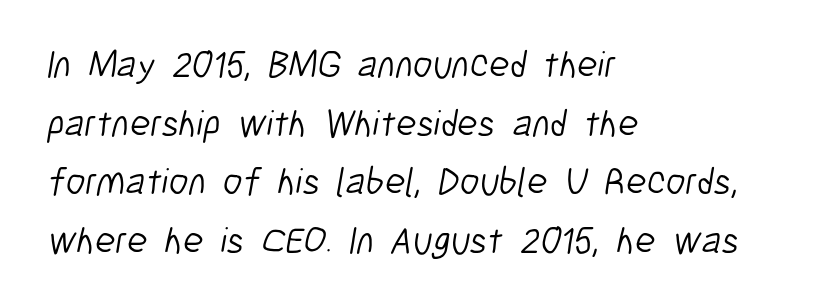
{"serif": "no", "bold": "no", "weight": "light", "width": "condensed", "stroke_contrast": "low", "x_height": "medium", "monospaced": "no", "underline": "no", "align": "left", "line_spacing": "normal", "line_spacing_ratio": 1.54, "letter_spacing": "normal", "letter_spacing_em": 0.0, "glyph_px": 38}
